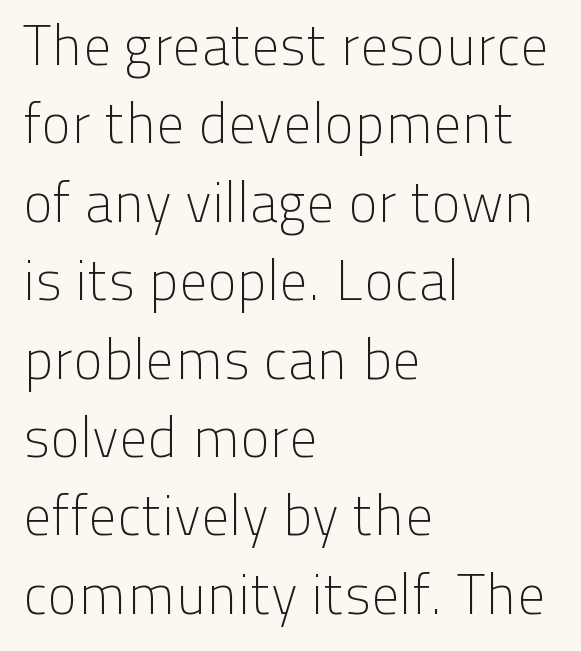
{"serif": "no", "italic": "no", "bold": "no", "weight": "light", "width": "normal", "stroke_contrast": "low", "x_height": "medium", "monospaced": "no", "underline": "no", "align": "left", "line_spacing": "normal", "line_spacing_ratio": 1.4, "letter_spacing": "normal", "letter_spacing_em": 0.0, "glyph_px": 56}
